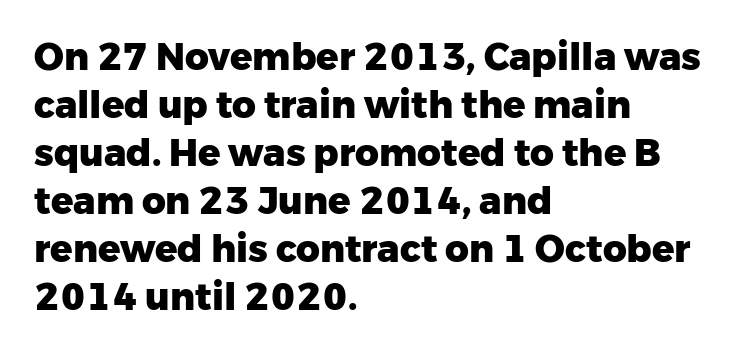
{"serif": "no", "italic": "no", "bold": "yes", "weight": "heavy", "width": "normal", "stroke_contrast": "low", "x_height": "medium", "monospaced": "no", "underline": "no", "align": "left", "line_spacing": "normal", "line_spacing_ratio": 1.3, "letter_spacing": "normal", "letter_spacing_em": 0.0, "glyph_px": 37}
